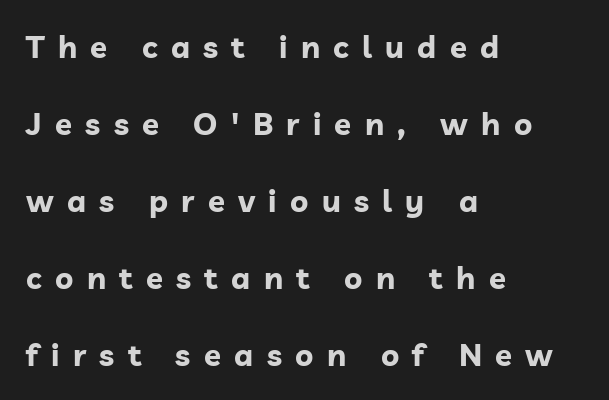
Underline: absent. The glyphs have the mass of a bold cut. Posture: vertical. Classification — sans serif.
